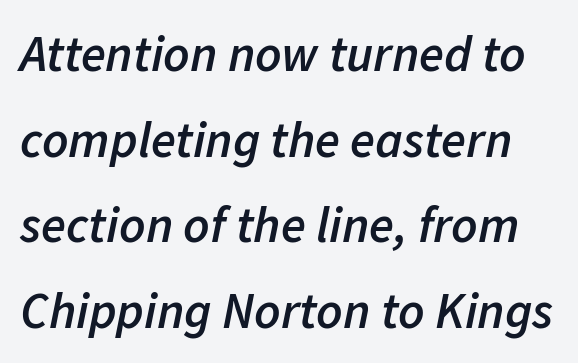
The image shows 51 px semibold type, italic (leaning right); set normal line spacing (1.68x), normal letter spacing, not underlined; low stroke contrast and a medium x-height.
